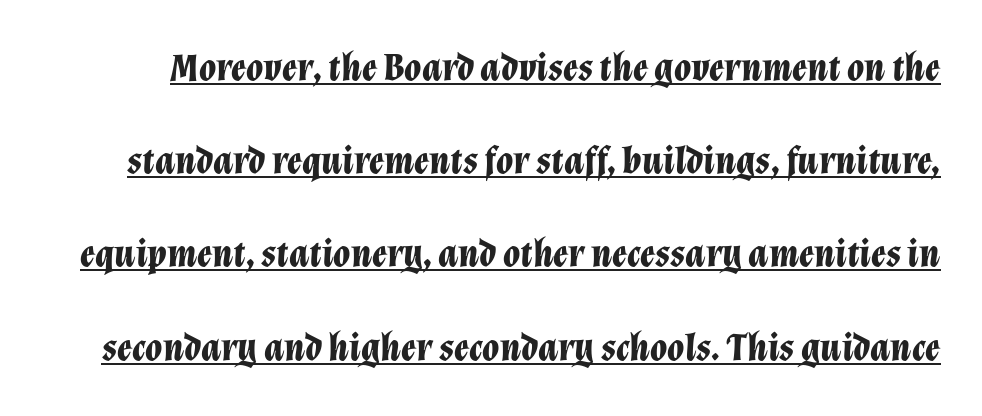
Q: Is the text bold? A: Yes.
Q: Is the text italic (slanted)? A: Yes, it leans right by about 12 degrees.
Q: Is the text underlined? A: Yes.
Q: Is the spacing between letters normal or unusually wide? A: Normal.
Q: Is the spacing between lines tight, normal or loose? A: Loose.
Q: Width (condensed, normal, or wide)? A: Normal.
Q: Stroke contrast? A: Low.
Q: x-height? A: Medium.
Q: Monospaced? A: No.
